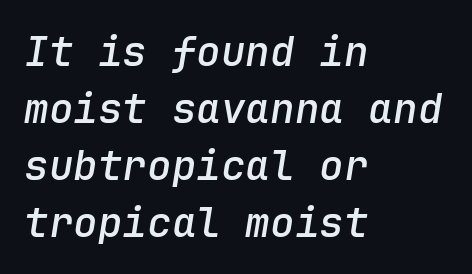
Beneath every word, the page is bare. The gaps between neighbouring characters are ordinary and unremarkable. Is this a fixed-width face? Yes — each glyph sits in an identical cell. Vertically, the passage feels balanced, rows spaced as you'd expect. The sample has been set in demibold, a notch under bold. Short and long lines alike share a common starting point at left.
